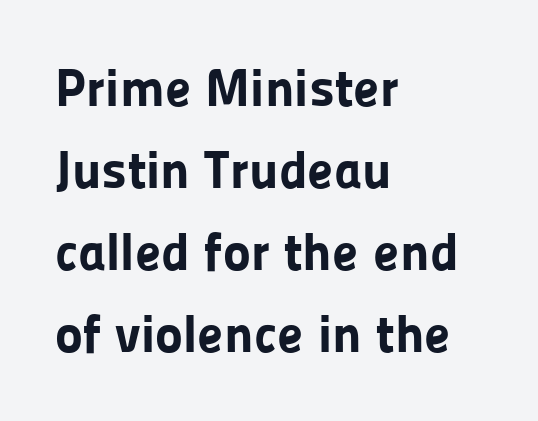
The image shows 53 px bold sans-serif type, upright; set left-aligned, normal line spacing (1.55x), normal letter spacing, not underlined; low stroke contrast and a medium x-height.
